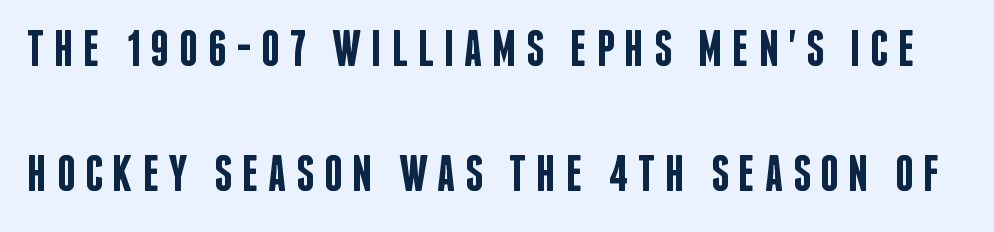
Serif or sans? Sans — the stroke terminals are bare. Proportional: the letters do not fall into vertical columns. Italic? Not at all — the glyphs are vertical. Descenders hang freely into open space. Every letter is mildly thick-stroked: semibold rather than bold. These lines stand farther apart than default settings would place them.
